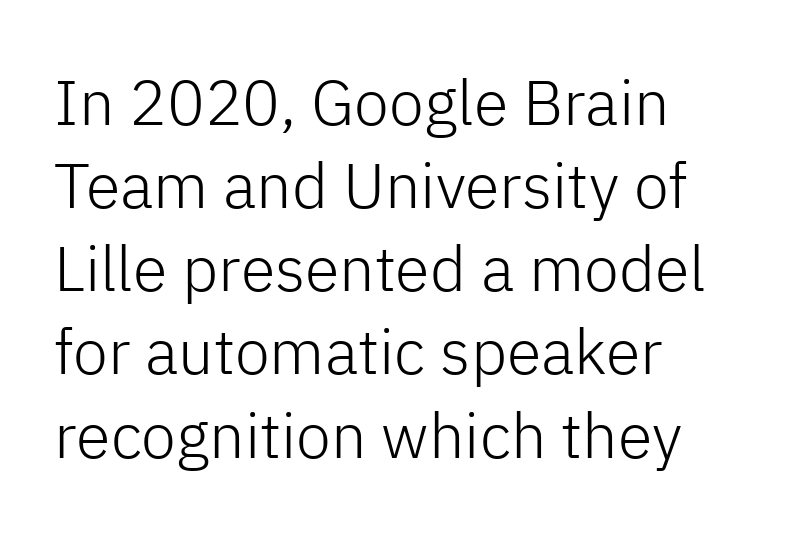
Varying glyph widths throughout — classic text-font behaviour. Does the copy run flush right? No — it runs flush left. Interline gaps are of average width in this sample. The glyphs in this specimen are sans serif. The zone under the glyphs is completely vacant.
